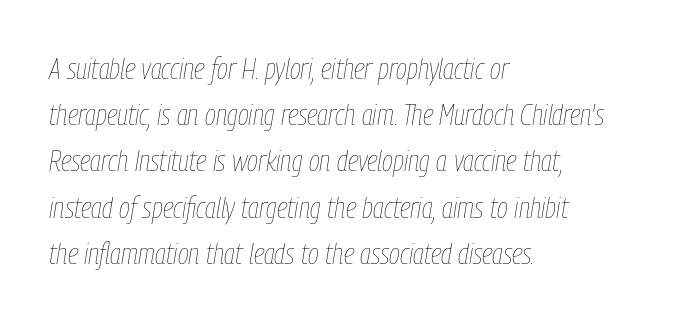
The image shows 30 px thin, condensed type, italic (leaning right); set left-aligned, normal line spacing (1.54x), normal letter spacing, not underlined; low stroke contrast and a medium x-height.
